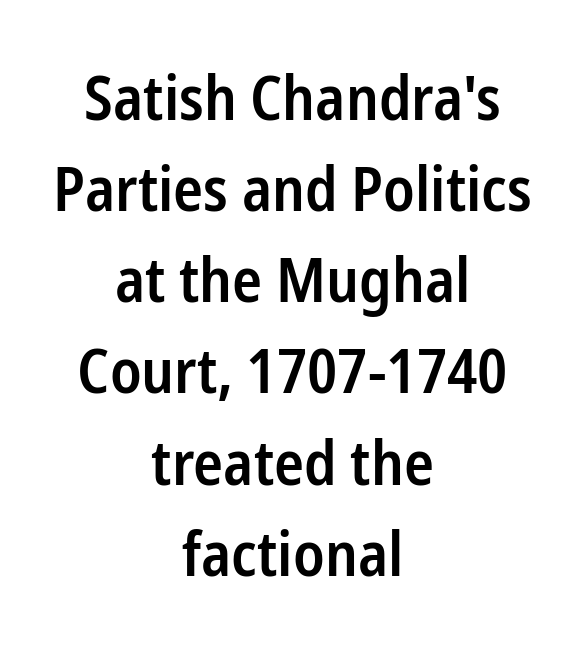
Rule under the text: the space is simply empty. These lines are rendered in a variable-pitch font. The lines sit at an ordinary, default distance from one another. A somewhat darkened texture: the type is semibold rather than bold. Alignment: centered. The type sits square on the baseline with zero lean.
